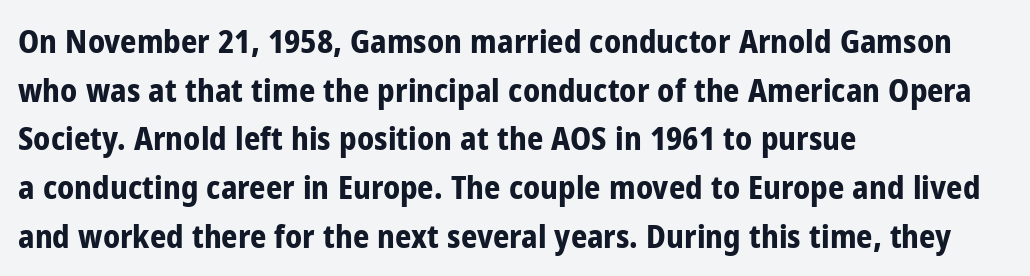
The image shows 32 px bold, condensed sans-serif type, upright; set left-aligned, normal line spacing (1.52x), normal letter spacing, not underlined; low stroke contrast and a medium x-height.
